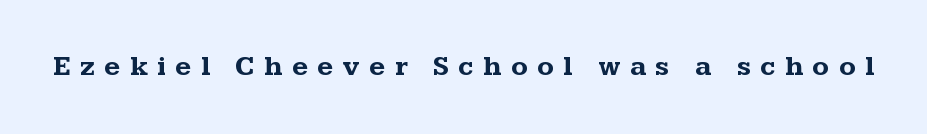
Bold? Absolutely — the strokes are thick and heavy. Here the glyphs are tracked loosely, breaking word shapes into spaced letters. A bare baseline throughout the passage. Varying glyph widths throughout — classic text-font behaviour.
